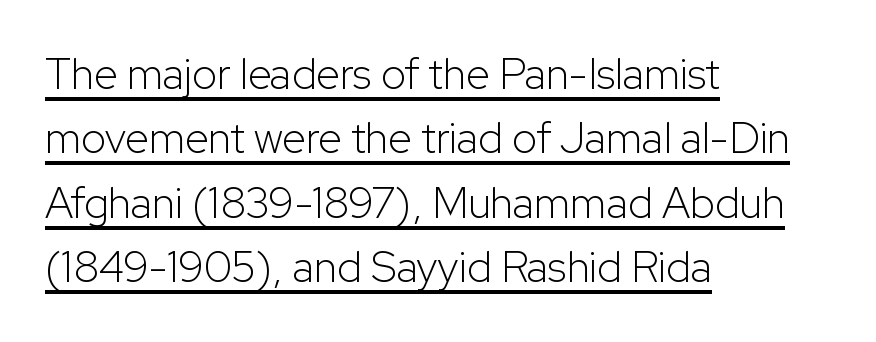
Q: Is the text bold? A: No.
Q: Is the text italic (slanted)? A: No, it is upright.
Q: Is the typeface a serif or a sans-serif typeface? A: Sans-serif.
Q: Is the text underlined? A: Yes.
Q: How is the paragraph aligned? A: Left-aligned.
Q: Is the spacing between letters normal or unusually wide? A: Normal.
Q: Is the spacing between lines tight, normal or loose? A: Normal.
Q: Width (condensed, normal, or wide)? A: Normal.
Q: Stroke contrast? A: Low.
Q: x-height? A: Medium.
Q: Monospaced? A: No.
